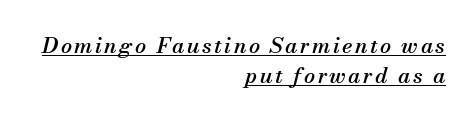
Q: Is the text italic (slanted)? A: Yes, it leans right by about 13 degrees.
Q: Is the text underlined? A: Yes.
Q: How is the paragraph aligned? A: Right-aligned.
Q: Is the spacing between lines tight, normal or loose? A: Normal.
